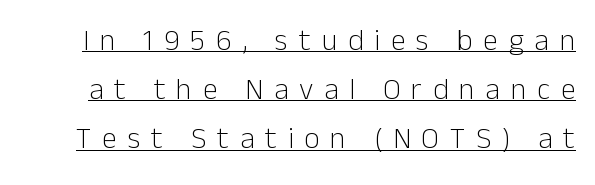
Q: Is the text bold? A: No.
Q: Is the text italic (slanted)? A: No, it is upright.
Q: Is the typeface a serif or a sans-serif typeface? A: Sans-serif.
Q: Is the text underlined? A: Yes.
Q: Is the spacing between letters normal or unusually wide? A: Unusually wide.
Q: Is the spacing between lines tight, normal or loose? A: Normal.
Q: Width (condensed, normal, or wide)? A: Normal.
Q: Stroke contrast? A: Low.
Q: x-height? A: Medium.
Q: Monospaced? A: No.
